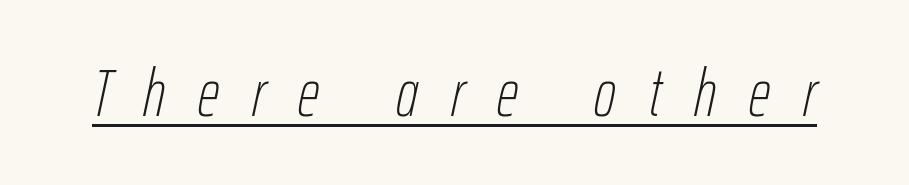
Proportional: the letters do not fall into vertical columns. Is there an underline? Yes — a line sits under the letters. The font sits on the lighter half of the weight spectrum, regular included. The font's italic variant was chosen for this text. Caption: expanded tracking, letters set apart.
